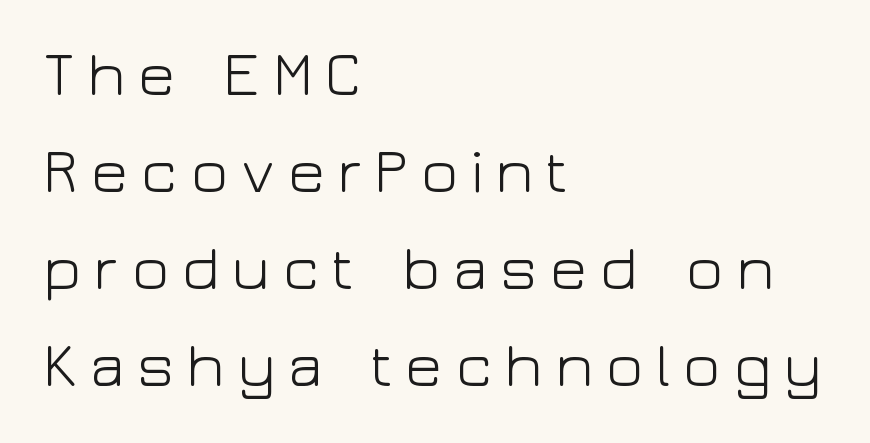
Summary of weight: not heavy and not bold. A typesetter would call this leading conventional body-copy spacing. The letters advance in unequal steps, a hallmark of proportional type. The compositor pushed each line to the left boundary.
